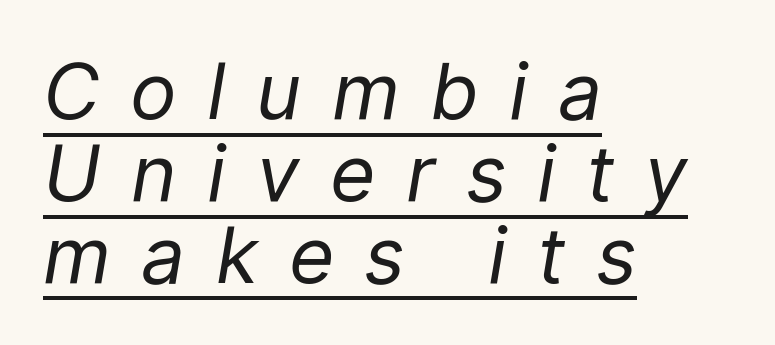
Q: Is the text bold? A: No.
Q: Is the text italic (slanted)? A: Yes, it leans right by about 9 degrees.
Q: Is the text underlined? A: Yes.
Q: How is the paragraph aligned? A: Left-aligned.
Q: Is the spacing between letters normal or unusually wide? A: Unusually wide.
Q: Is the spacing between lines tight, normal or loose? A: Tight.
Q: Width (condensed, normal, or wide)? A: Normal.
Q: Stroke contrast? A: Low.
Q: x-height? A: Medium.
Q: Monospaced? A: No.
